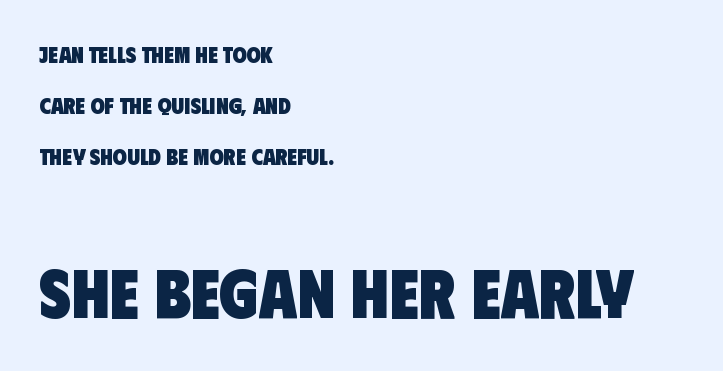
{"serif": "no", "bold": "yes", "weight": "heavy", "width": "condensed", "stroke_contrast": "low", "x_height": "large", "monospaced": "no", "underline": "no", "align": "left", "line_spacing": "loose", "line_spacing_ratio": 2.21, "letter_spacing": "normal", "letter_spacing_em": 0.0, "larger_block": "second", "size_ratio": 3.0, "glyph_px": 69}
